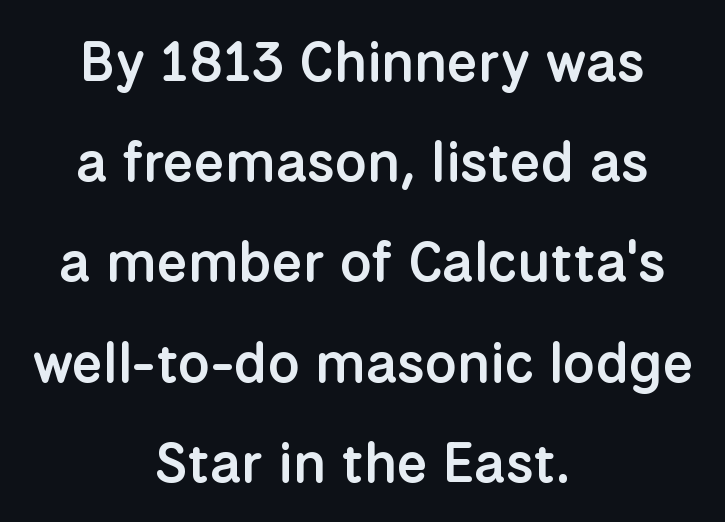
{"serif": "no", "italic": "no", "bold": "semi", "weight": "semibold", "width": "normal", "stroke_contrast": "low", "x_height": "medium", "monospaced": "no", "underline": "no", "align": "center", "line_spacing_ratio": 1.79, "letter_spacing": "normal", "letter_spacing_em": 0.0, "glyph_px": 56}
